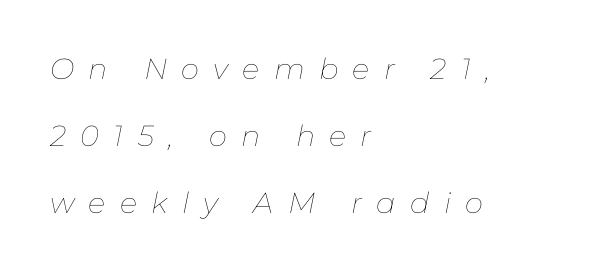
The image shows 29 px thin type, italic (leaning right); set left-aligned, loose line spacing (2.31x), unusually wide letter spacing (+0.49 em), not underlined; low stroke contrast and a medium x-height.
